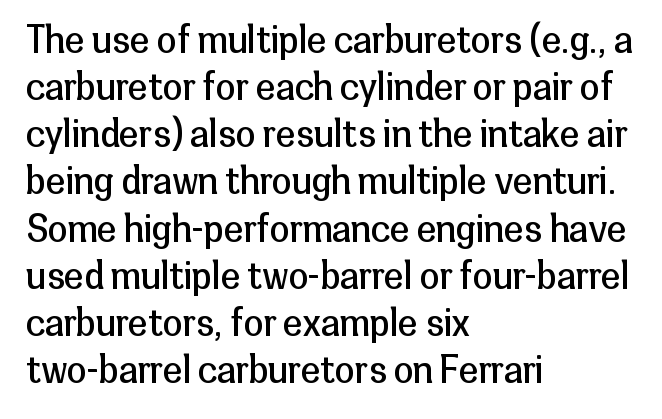
The image shows 36 px regular-weight sans-serif type, upright; set left-aligned, normal line spacing (1.31x), normal letter spacing, not underlined; low stroke contrast and a medium x-height.
